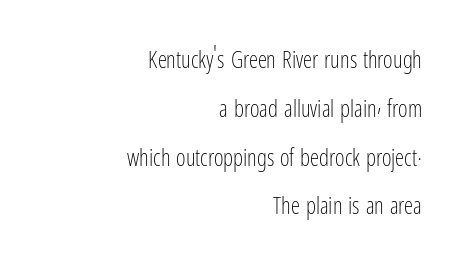
The image shows 23 px text type, upright; set right-aligned, loose line spacing (2.12x), normal letter spacing, not underlined.
